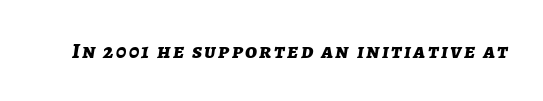
Q: Is the text bold? A: Yes.
Q: Is the text italic (slanted)? A: Yes, it leans right by about 7 degrees.
Q: Is the text underlined? A: No.
